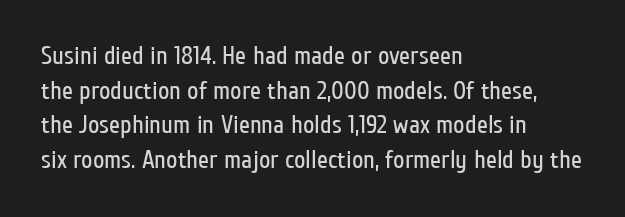
{"italic": "no", "bold": "no", "underline": "no", "align": "left", "line_spacing": "normal", "line_spacing_ratio": 1.39, "letter_spacing": "normal", "letter_spacing_em": 0.0, "glyph_px": 25}
